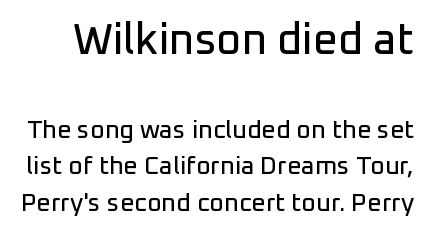
Q: Is the text italic (slanted)? A: No, it is upright.
Q: Is the typeface a serif or a sans-serif typeface? A: Sans-serif.
Q: Is the text underlined? A: No.
Q: Is the spacing between letters normal or unusually wide? A: Normal.
Q: Is the spacing between lines tight, normal or loose? A: Normal.
Q: Which block of text is set in a larger size, the first (top) or the second (bottom)? A: The first (top) one.
Q: Width (condensed, normal, or wide)? A: Normal.
Q: Stroke contrast? A: Low.
Q: x-height? A: Medium.
Q: Monospaced? A: No.
